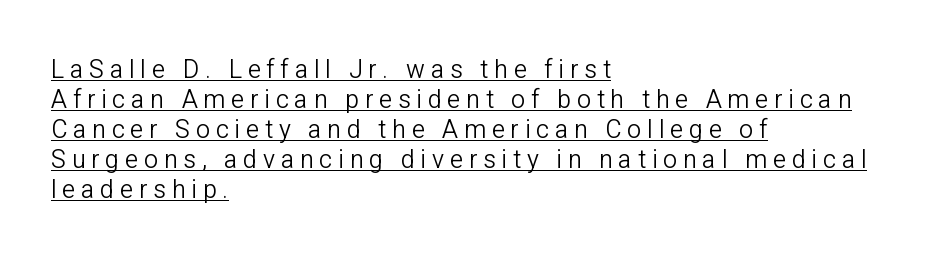
Emphasis is given by a line drawn under the lettering. The letters stand straight up with perfectly vertical stems. This sample is left-justified, so line endings fall wherever the words run out. Words appear elongated and porous because spacing is wide.
